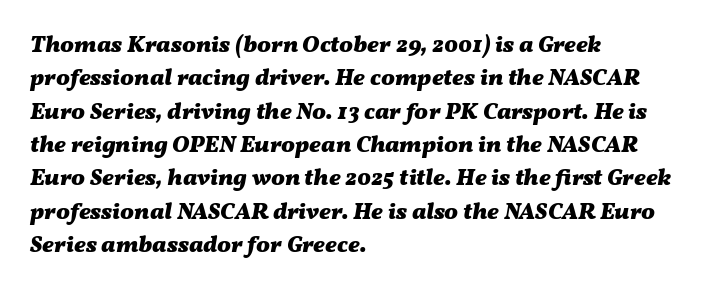
{"italic": "yes", "lean": "right", "slant_degrees": 11, "bold": "yes", "underline": "no", "align": "left", "line_spacing": "normal", "line_spacing_ratio": 1.45, "letter_spacing": "normal", "letter_spacing_em": 0.0, "glyph_px": 23}
